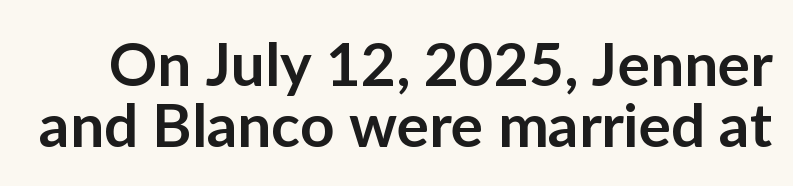
The image shows 60 px semibold sans-serif type, upright; set tight line spacing (1.02x), normal letter spacing, not underlined; low stroke contrast and a medium x-height.
